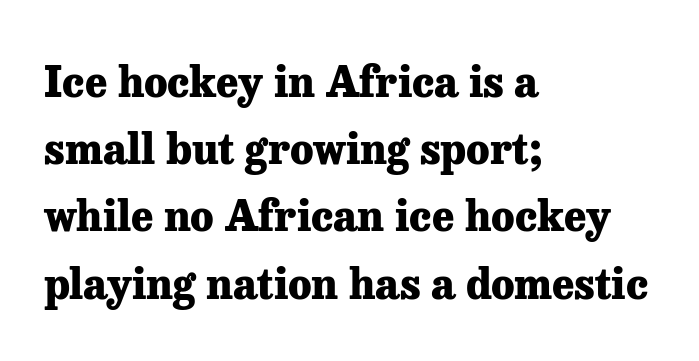
Q: Is the text bold? A: Yes.
Q: Is the text italic (slanted)? A: No, it is upright.
Q: Is the typeface a serif or a sans-serif typeface? A: Serif.
Q: Is the text underlined? A: No.
Q: How is the paragraph aligned? A: Left-aligned.
Q: Is the spacing between letters normal or unusually wide? A: Normal.
Q: Is the spacing between lines tight, normal or loose? A: Normal.
Q: Width (condensed, normal, or wide)? A: Normal.
Q: Stroke contrast? A: Low.
Q: x-height? A: Medium.
Q: Monospaced? A: No.
